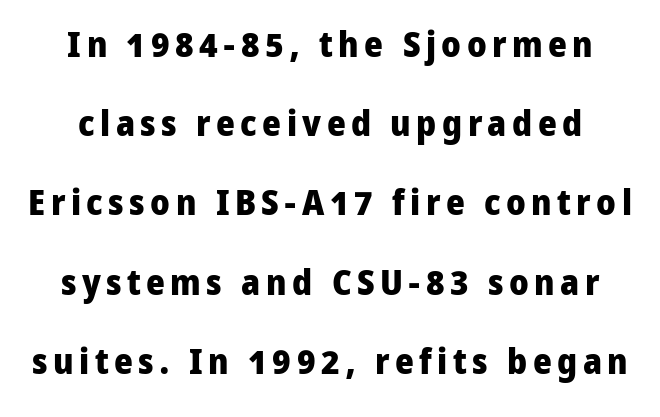
{"serif": "no", "italic": "no", "bold": "yes", "weight": "heavy", "width": "normal", "stroke_contrast": "low", "x_height": "medium", "monospaced": "no", "underline": "no", "line_spacing": "loose", "line_spacing_ratio": 2.2, "glyph_px": 36}
